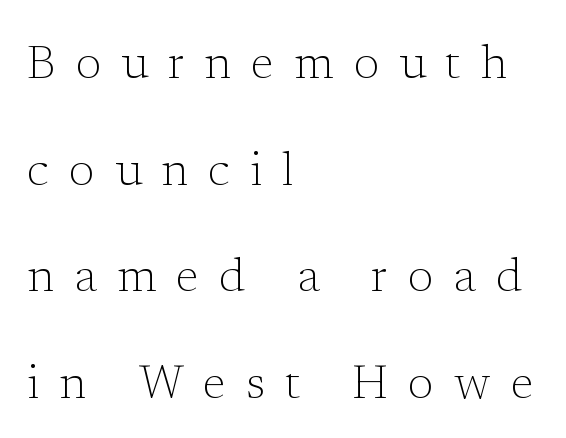
{"serif": "yes", "italic": "no", "bold": "no", "weight": "light", "width": "normal", "stroke_contrast": "low", "x_height": "medium", "monospaced": "no", "underline": "no", "align": "left", "line_spacing": "loose", "line_spacing_ratio": 2.27, "letter_spacing": "wide", "letter_spacing_em": 0.43, "glyph_px": 47}
